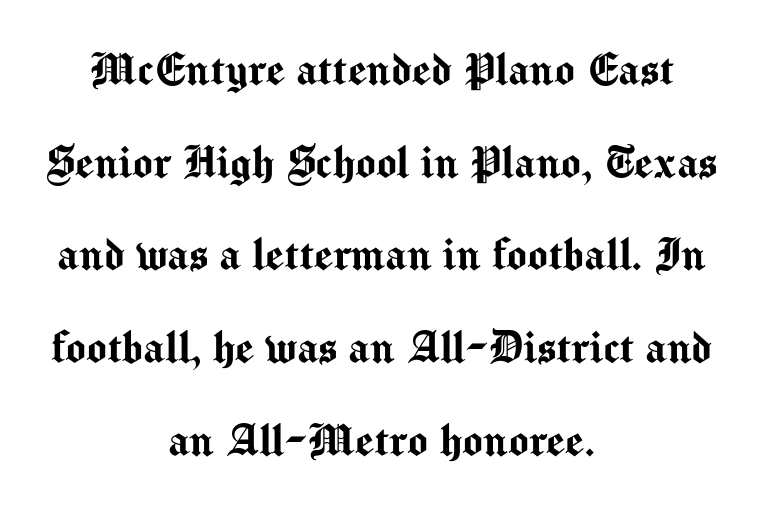
{"serif": "no", "italic": "no", "width": "normal", "stroke_contrast": "medium", "x_height": "medium", "monospaced": "no", "underline": "no", "align": "center", "line_spacing_ratio": 1.75, "letter_spacing": "normal", "letter_spacing_em": 0.0, "glyph_px": 53}
